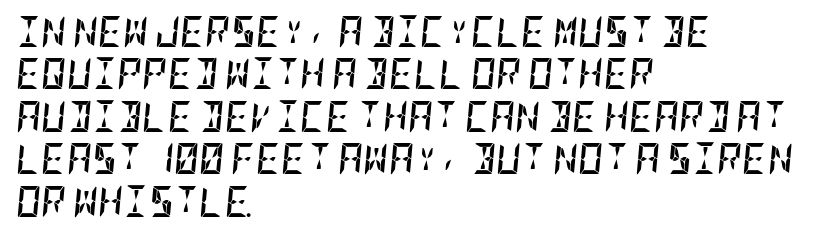
Q: Is the text bold? A: Yes.
Q: Is the text italic (slanted)? A: Yes, it leans right by about 5 degrees.
Q: Is the text underlined? A: No.
Q: How is the paragraph aligned? A: Left-aligned.
Q: Is the spacing between letters normal or unusually wide? A: Normal.
Q: Is the spacing between lines tight, normal or loose? A: Normal.
Q: Width (condensed, normal, or wide)? A: Condensed.
Q: Stroke contrast? A: Low.
Q: x-height? A: Large.
